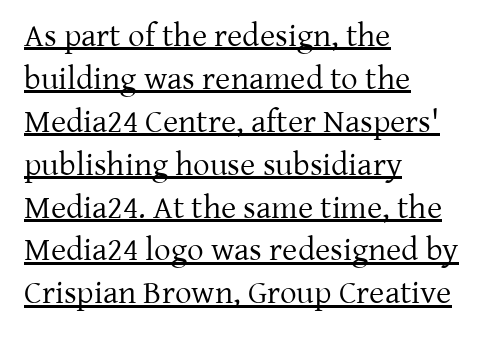
The image shows 33 px regular-weight serif type, upright; set left-aligned, normal line spacing (1.3x), normal letter spacing, underlined; low stroke contrast and a medium x-height.
